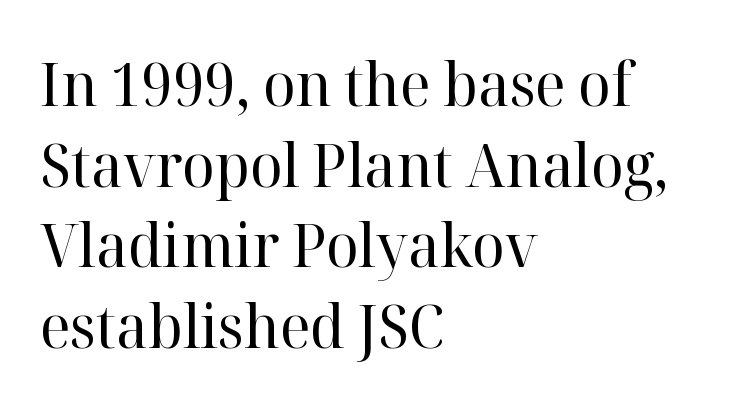
{"serif": "yes", "italic": "no", "bold": "no", "weight": "regular", "width": "normal", "stroke_contrast": "high", "x_height": "medium", "monospaced": "no", "underline": "no", "align": "left", "line_spacing": "normal", "line_spacing_ratio": 1.32, "letter_spacing": "normal", "letter_spacing_em": 0.0, "glyph_px": 61}
